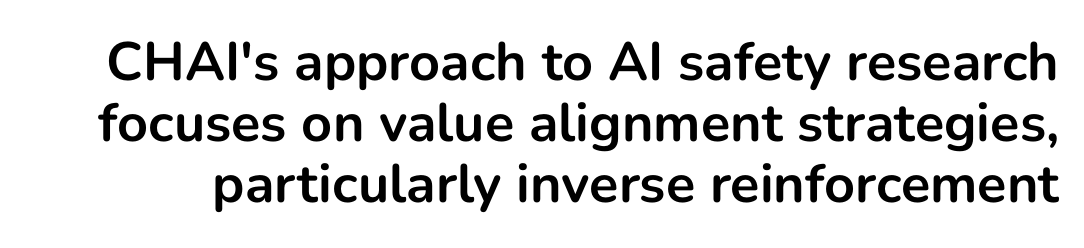
{"serif": "no", "italic": "no", "bold": "yes", "weight": "bold", "width": "normal", "stroke_contrast": "low", "x_height": "medium", "monospaced": "no", "underline": "no", "line_spacing": "tight", "line_spacing_ratio": 1.13, "letter_spacing": "normal", "letter_spacing_em": 0.0, "glyph_px": 54}
